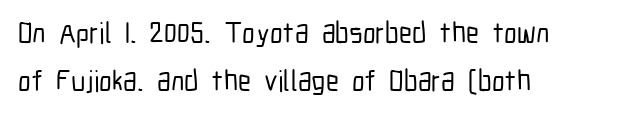
{"serif": "no", "italic": "no", "width": "condensed", "stroke_contrast": "low", "x_height": "medium", "monospaced": "no", "underline": "no", "align": "left", "line_spacing": "normal", "line_spacing_ratio": 1.65, "letter_spacing": "normal", "letter_spacing_em": 0.0, "glyph_px": 29}
